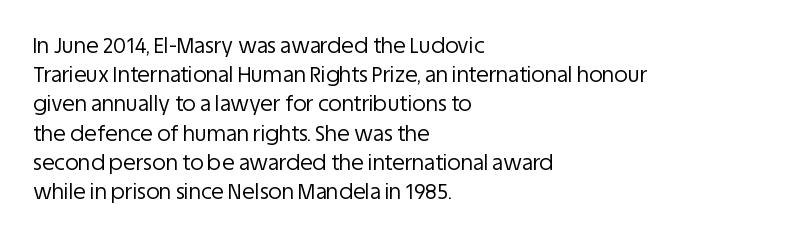
The image shows 21 px text type, upright; set left-aligned, normal line spacing (1.39x), normal letter spacing, not underlined.
